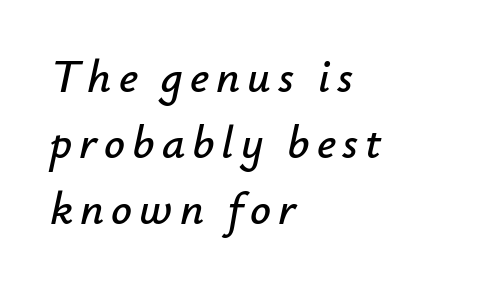
{"italic": "yes", "lean": "right", "slant_degrees": 12, "width": "normal", "stroke_contrast": "low", "x_height": "small", "monospaced": "no", "underline": "no", "align": "left", "line_spacing": "normal", "line_spacing_ratio": 1.43, "glyph_px": 46}
